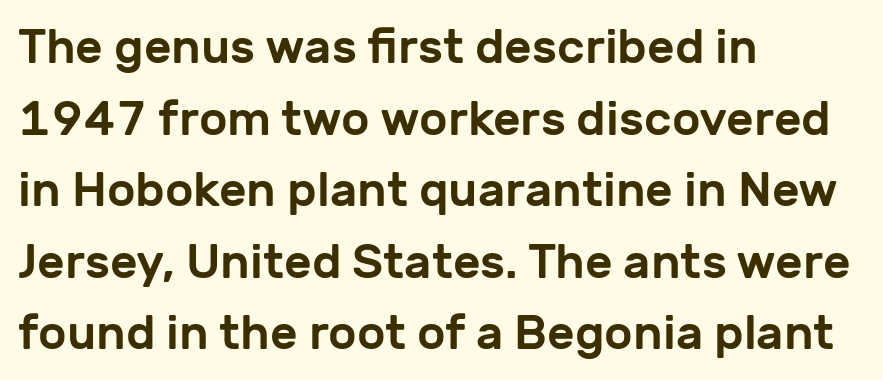
{"serif": "no", "italic": "no", "width": "normal", "stroke_contrast": "low", "x_height": "medium", "monospaced": "no", "underline": "no", "align": "left", "line_spacing": "normal", "line_spacing_ratio": 1.49, "letter_spacing": "normal", "letter_spacing_em": 0.0, "glyph_px": 48}
